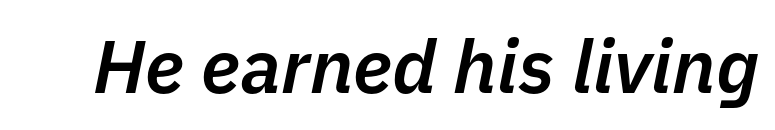
{"italic": "yes", "lean": "right", "slant_degrees": 11, "bold": "semi", "weight": "semibold", "width": "normal", "stroke_contrast": "low", "x_height": "medium", "monospaced": "no", "underline": "no", "letter_spacing": "normal", "letter_spacing_em": 0.0, "glyph_px": 75}
